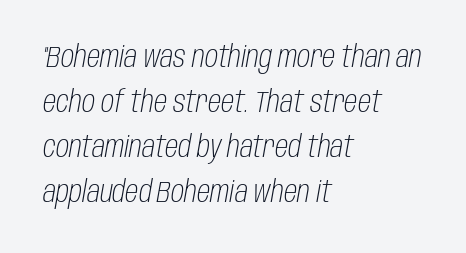
The image shows 30 px light, condensed type, italic (leaning right); set left-aligned, normal line spacing (1.5x), normal letter spacing, not underlined; low stroke contrast and a large x-height.
